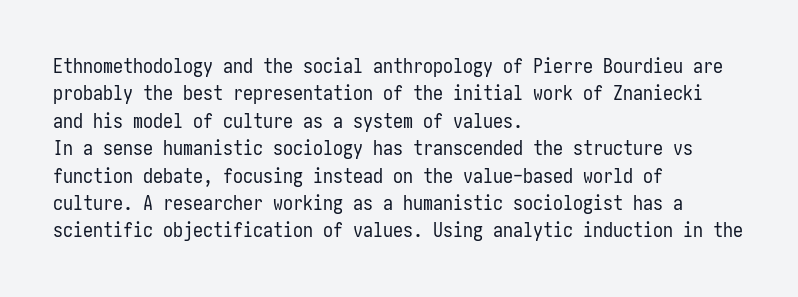
{"italic": "no", "bold": "no", "underline": "no", "align": "left", "line_spacing": "normal", "line_spacing_ratio": 1.37, "letter_spacing": "normal", "letter_spacing_em": 0.0, "glyph_px": 20}
